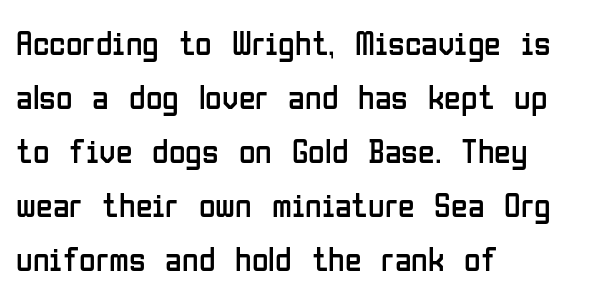
Q: Is the text bold? A: No.
Q: Is the text italic (slanted)? A: No, it is upright.
Q: Is the typeface a serif or a sans-serif typeface? A: Sans-serif.
Q: Is the text underlined? A: No.
Q: How is the paragraph aligned? A: Left-aligned.
Q: Is the spacing between letters normal or unusually wide? A: Normal.
Q: Is the spacing between lines tight, normal or loose? A: Normal.
Q: Width (condensed, normal, or wide)? A: Condensed.
Q: Stroke contrast? A: Low.
Q: x-height? A: Medium.
Q: Monospaced? A: No.
